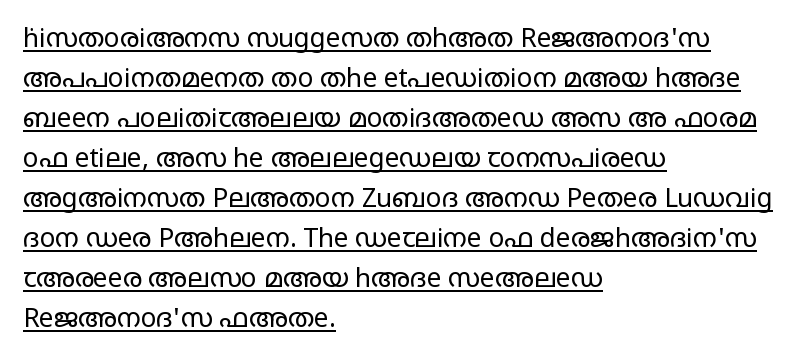
{"italic": "no", "bold": "no", "underline": "yes", "align": "left", "line_spacing": "normal", "line_spacing_ratio": 1.54, "letter_spacing": "normal", "letter_spacing_em": 0.0, "glyph_px": 26}
